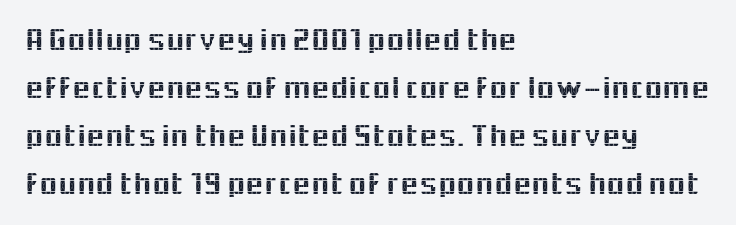
{"serif": "no", "italic": "no", "width": "normal", "x_height": "medium", "monospaced": "no", "underline": "no", "align": "left", "line_spacing": "normal", "line_spacing_ratio": 1.45, "letter_spacing": "normal", "letter_spacing_em": 0.0, "glyph_px": 33}
